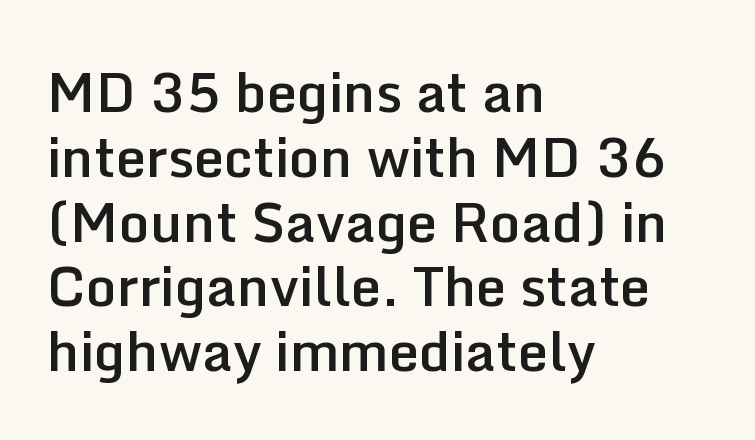
A fair bit of extra ink — the face is semibold, not bold. Spacing verdict: proportional, widths tailored to each character. The line texture is even and compact thanks to regular tracking. Left-aligned paragraph, ragged on the right. Nope, not italic — everything's standing straight.
